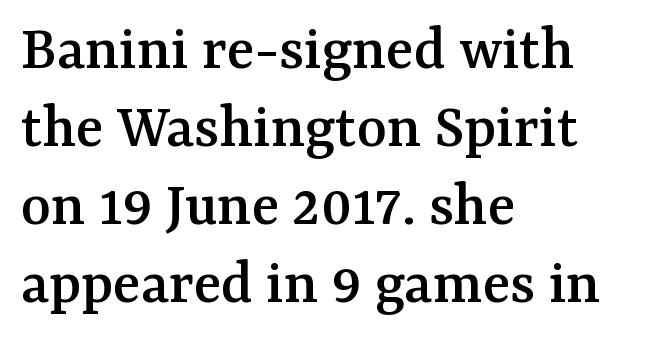
Q: Is the text italic (slanted)? A: No, it is upright.
Q: Is the typeface a serif or a sans-serif typeface? A: Serif.
Q: Is the text underlined? A: No.
Q: How is the paragraph aligned? A: Left-aligned.
Q: Is the spacing between letters normal or unusually wide? A: Normal.
Q: Width (condensed, normal, or wide)? A: Normal.
Q: Stroke contrast? A: Medium.
Q: x-height? A: Medium.
Q: Monospaced? A: No.
